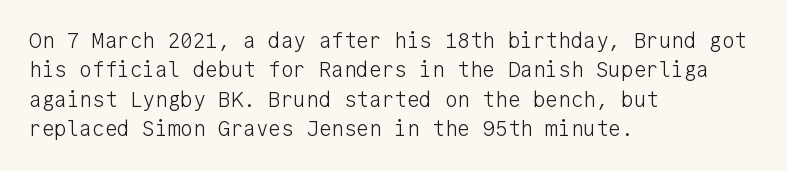
Q: Is the text bold? A: No.
Q: Is the text italic (slanted)? A: No, it is upright.
Q: Is the text underlined? A: No.
Q: How is the paragraph aligned? A: Left-aligned.
Q: Is the spacing between letters normal or unusually wide? A: Normal.
Q: Is the spacing between lines tight, normal or loose? A: Normal.
